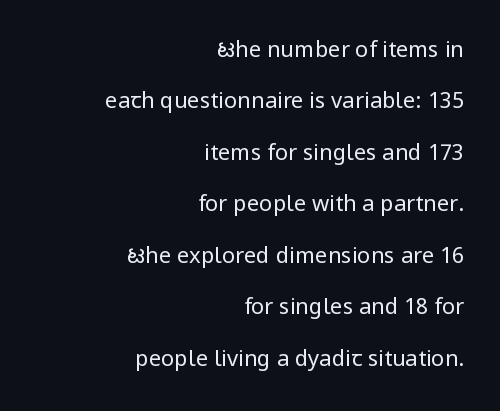
The image shows 22 px text type, upright; set right-aligned, loose line spacing (2.34x), normal letter spacing, not underlined.
